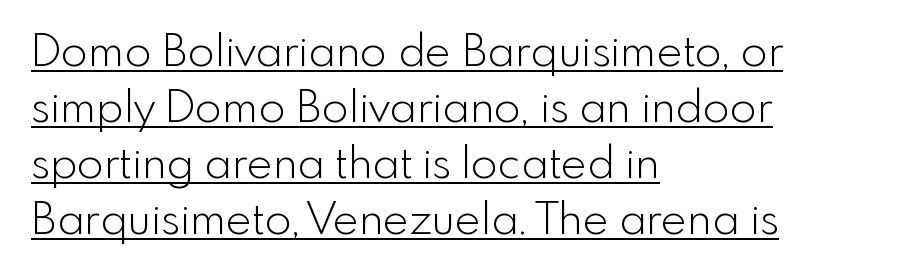
Q: Is the text bold? A: No.
Q: Is the text italic (slanted)? A: No, it is upright.
Q: Is the typeface a serif or a sans-serif typeface? A: Sans-serif.
Q: Is the text underlined? A: Yes.
Q: How is the paragraph aligned? A: Left-aligned.
Q: Is the spacing between letters normal or unusually wide? A: Normal.
Q: Is the spacing between lines tight, normal or loose? A: Normal.
Q: Width (condensed, normal, or wide)? A: Normal.
Q: x-height? A: Small.
Q: Monospaced? A: No.
